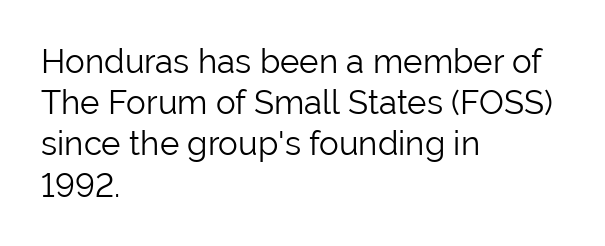
{"serif": "no", "italic": "no", "bold": "no", "weight": "light", "width": "normal", "stroke_contrast": "low", "x_height": "medium", "monospaced": "no", "underline": "no", "align": "left", "line_spacing": "normal", "line_spacing_ratio": 1.25, "letter_spacing": "normal", "letter_spacing_em": 0.0, "glyph_px": 33}
